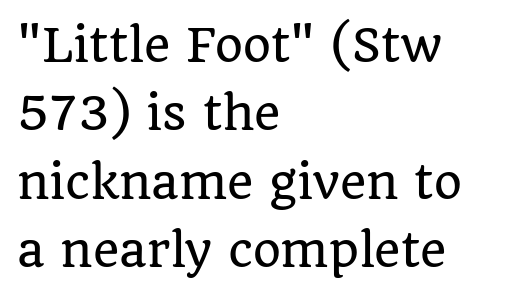
{"serif": "yes", "italic": "no", "width": "normal", "stroke_contrast": "low", "x_height": "large", "monospaced": "no", "underline": "no", "align": "left", "line_spacing": "normal", "line_spacing_ratio": 1.52, "letter_spacing": "normal", "letter_spacing_em": 0.0, "glyph_px": 45}
